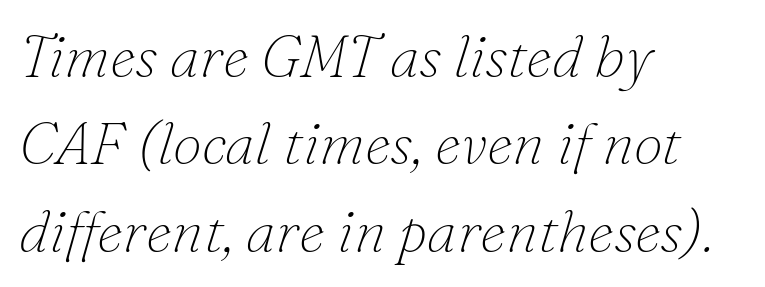
The image shows 59 px thin serif type, italic (leaning right); set left-aligned, normal line spacing (1.48x), normal letter spacing, not underlined; low stroke contrast and a small x-height.
